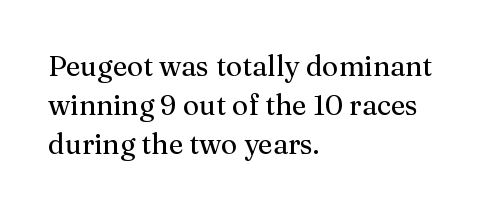
Summary of vertical rhythm: regular, with standard interline spacing. Proportional: the letters do not fall into vertical columns. Type style note: has serifs. Vertical stems look standard width or narrower in stroke.
